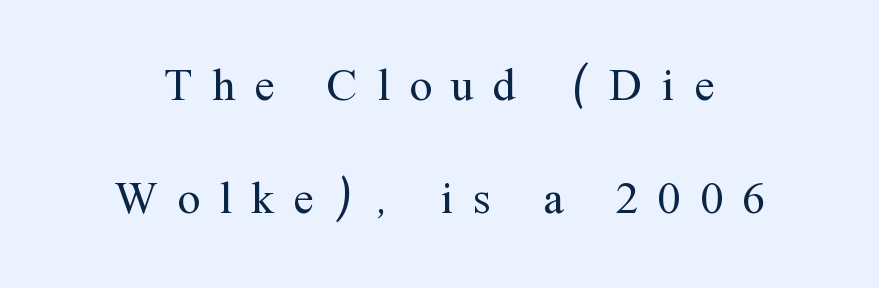
The image shows 46 px regular-weight serif type, upright; set centered, loose line spacing (2.45x), unusually wide letter spacing (+0.42 em), not underlined; medium stroke contrast and a medium x-height.
